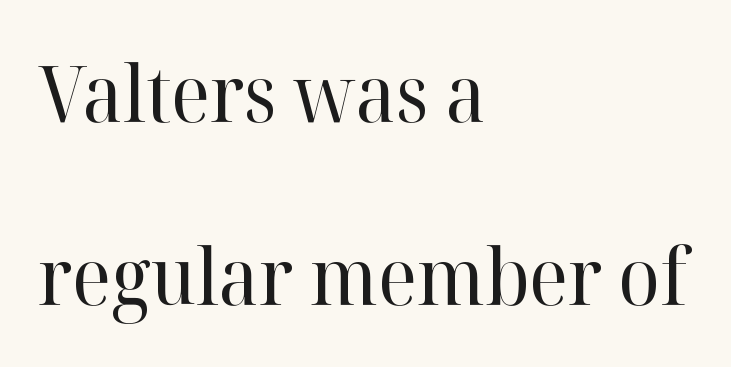
Q: Is the text bold? A: No.
Q: Is the text italic (slanted)? A: No, it is upright.
Q: Is the typeface a serif or a sans-serif typeface? A: Serif.
Q: Is the text underlined? A: No.
Q: How is the paragraph aligned? A: Left-aligned.
Q: Is the spacing between letters normal or unusually wide? A: Normal.
Q: Is the spacing between lines tight, normal or loose? A: Loose.
Q: Width (condensed, normal, or wide)? A: Normal.
Q: Stroke contrast? A: High.
Q: x-height? A: Medium.
Q: Monospaced? A: No.
